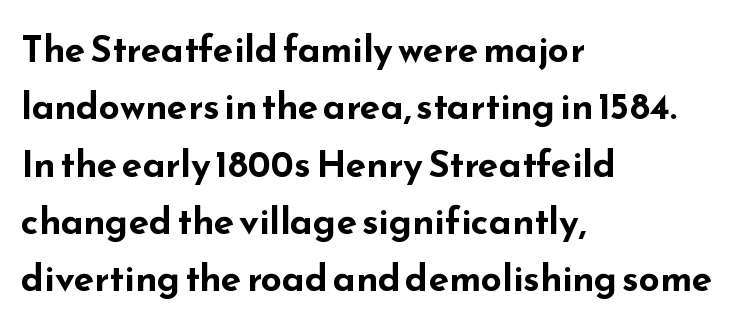
Character widths vary here, with narrow letters taking less room than wide ones. Decoration check: the copy has no underline. The face used here is rendered with its standard letterfit. Are there feet on the stems? There aren't — it's a sans. Teacher's note: observe the even left margin — that is flush-left alignment.
